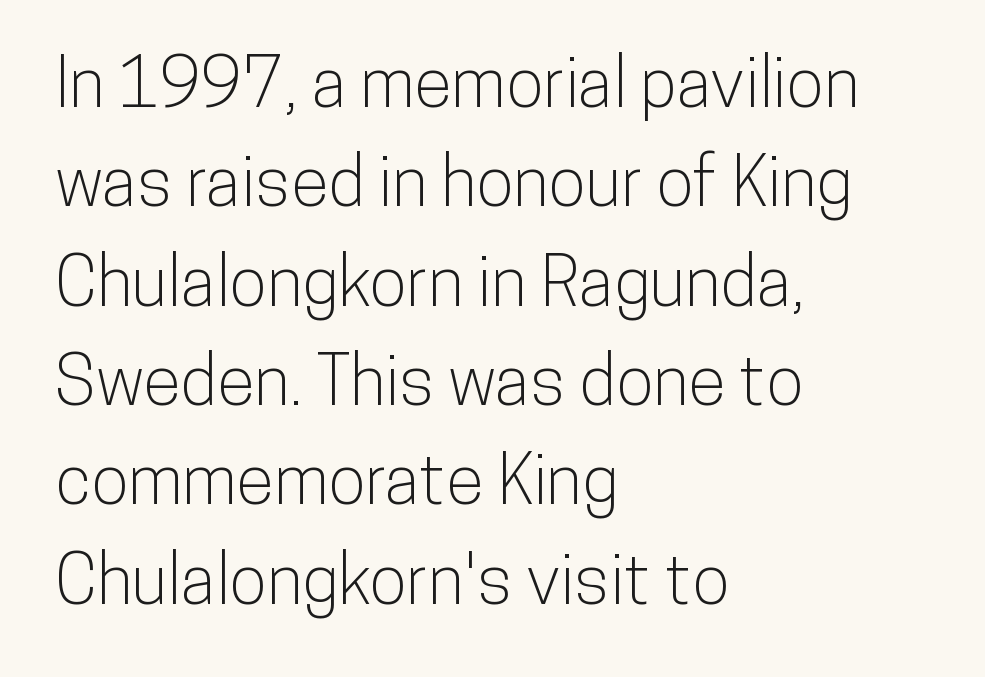
{"serif": "no", "italic": "no", "width": "condensed", "stroke_contrast": "low", "x_height": "medium", "monospaced": "no", "underline": "no", "align": "left", "line_spacing": "normal", "line_spacing_ratio": 1.44, "letter_spacing": "normal", "letter_spacing_em": 0.0, "glyph_px": 69}
